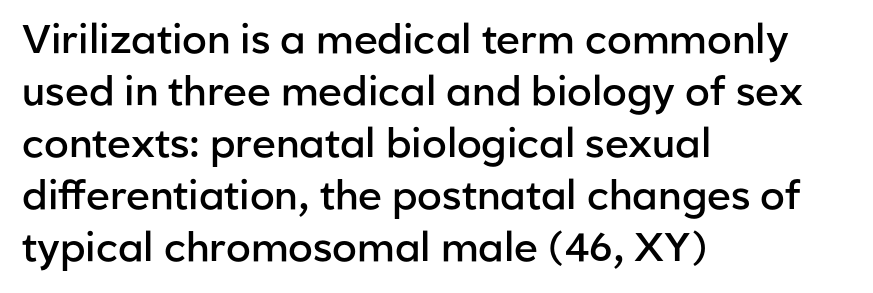
The gaps between neighbouring characters are ordinary and unremarkable. Quick note: not italic, upright. The space beneath each line is pristine and unruled. Horizontal bands of white between lines are of average thickness.
